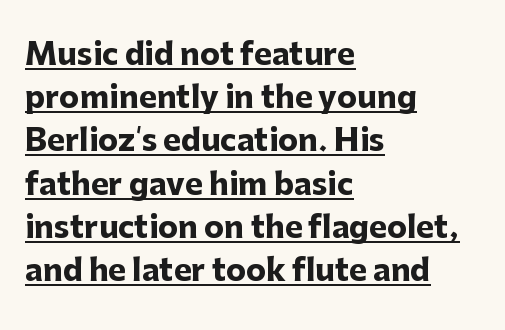
{"serif": "no", "italic": "no", "bold": "yes", "weight": "heavy", "width": "normal", "stroke_contrast": "low", "x_height": "medium", "monospaced": "no", "underline": "yes", "align": "left", "line_spacing": "normal", "line_spacing_ratio": 1.44, "letter_spacing": "normal", "letter_spacing_em": 0.0, "glyph_px": 30}
